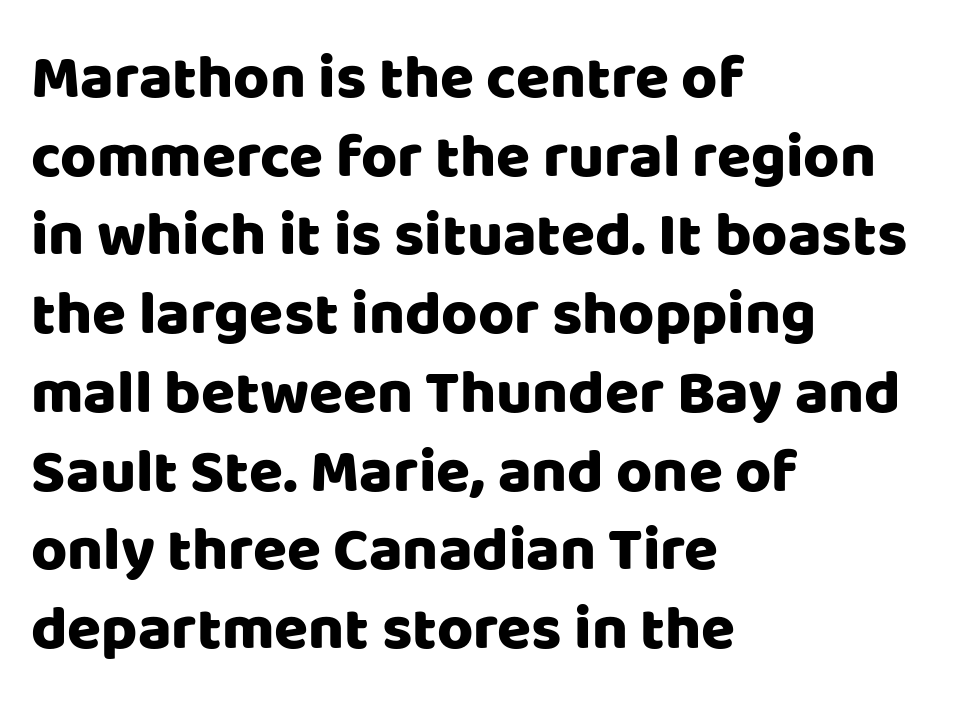
Summary of vertical rhythm: regular, with standard interline spacing. Plain, unruled lines of type. Proportional: the letters do not fall into vertical columns. The rag falls on the right side of this text block. Observe the absence of serifs on each vertical stroke in this sample.
